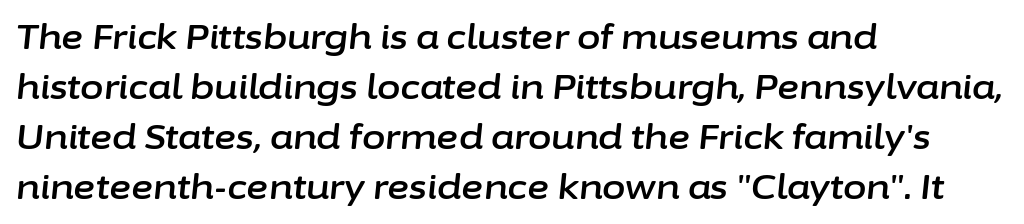
Is the type slanted? Yes — the strokes lean at a clear angle. These lines are rendered in a variable-pitch font. Line spacing here is normal. Inter-character spacing is left at the font's built-in metrics.
